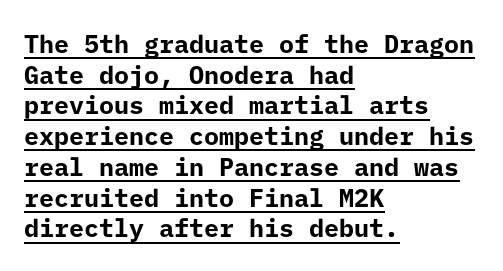
The image shows 25 px bold type, upright; set left-aligned, line spacing 1.23x, normal letter spacing, underlined.
